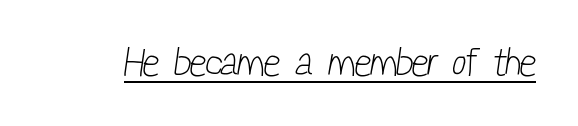
The image shows 40 px light, condensed sans-serif type; set normal letter spacing, underlined; low stroke contrast and a medium x-height.
